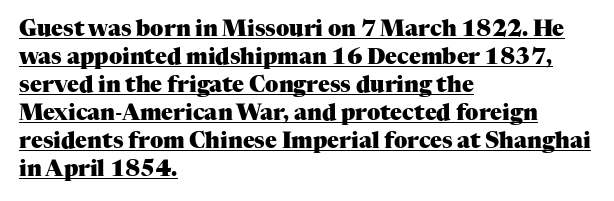
The image shows 22 px bold type, upright; set left-aligned, normal line spacing (1.27x), normal letter spacing, underlined.
